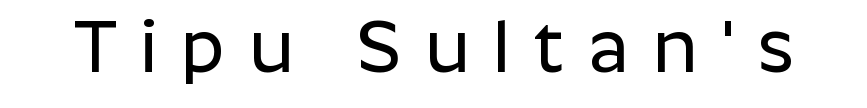
Q: Is the text italic (slanted)? A: No, it is upright.
Q: Is the typeface a serif or a sans-serif typeface? A: Sans-serif.
Q: Is the text underlined? A: No.
Q: Is the spacing between letters normal or unusually wide? A: Unusually wide.
Q: Width (condensed, normal, or wide)? A: Normal.
Q: Stroke contrast? A: Low.
Q: x-height? A: Medium.
Q: Monospaced? A: No.
